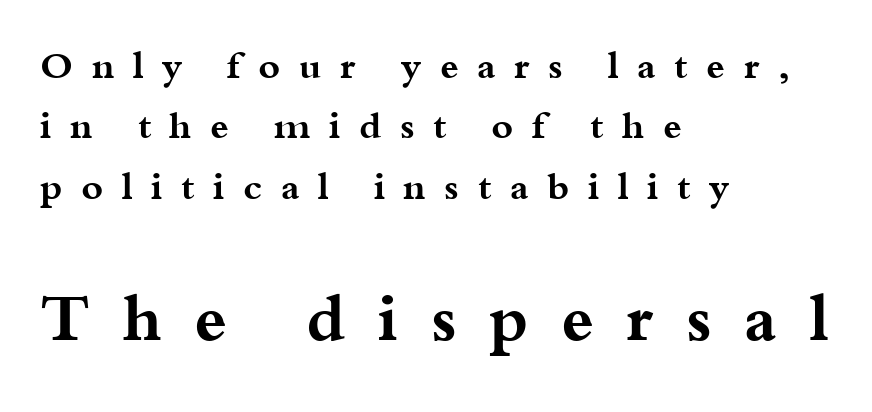
These lines were composed using upright roman letters. The lower block of text is set noticeably larger than the block above it. Leftover space on each line is placed entirely after the last word. This sample uses expanded letter spacing, leaving extra air between glyphs.
